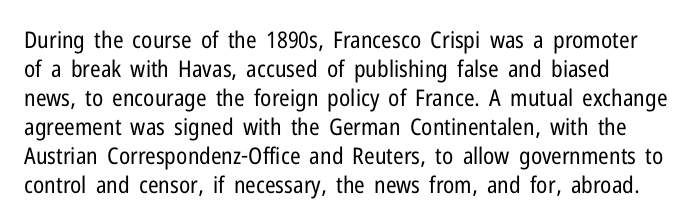
Q: Is the text bold? A: No.
Q: Is the text italic (slanted)? A: No, it is upright.
Q: Is the text underlined? A: No.
Q: How is the paragraph aligned? A: Left-aligned.
Q: Is the spacing between letters normal or unusually wide? A: Normal.
Q: Is the spacing between lines tight, normal or loose? A: Normal.
